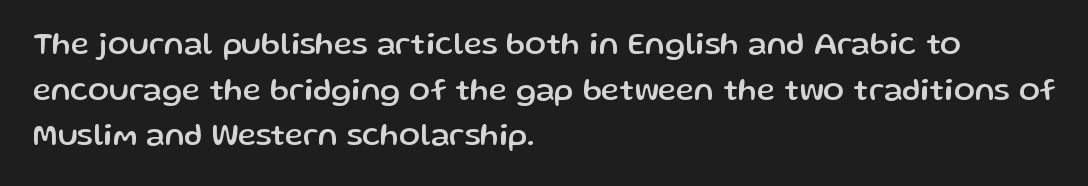
The image shows 31 px sans-serif type, upright; set left-aligned, normal line spacing (1.47x), normal letter spacing, not underlined; low stroke contrast and a medium x-height.
